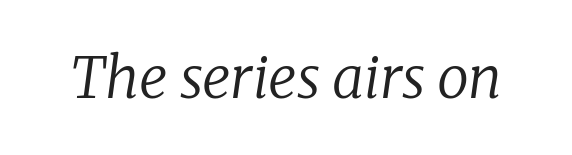
Letter spacing: default. Serifs: yes, visible at the terminals of the letterforms. The font is comparable to plain body text, perhaps lighter. A clean baseline with only descenders dipping below it. The rendering applies a slant to the glyphs. Spacing verdict: proportional, widths tailored to each character.
